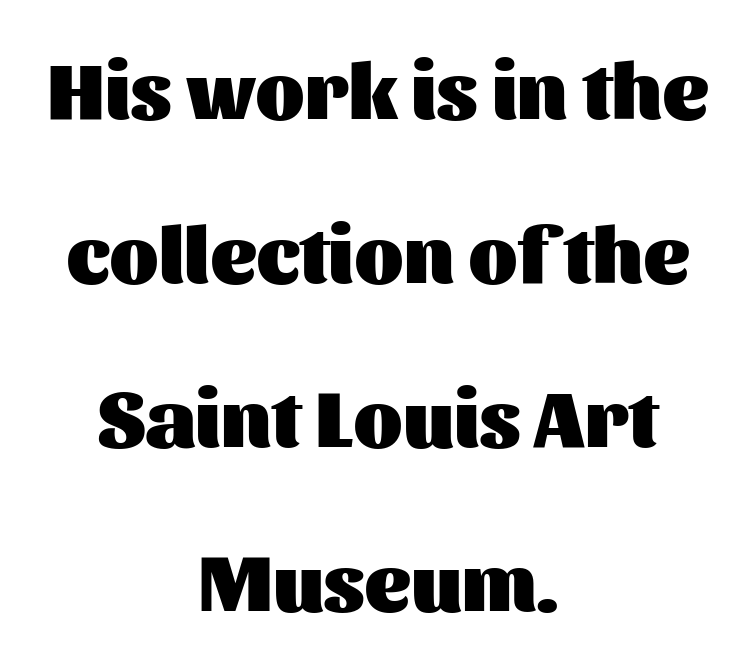
Q: Is the text bold? A: Yes.
Q: Is the text italic (slanted)? A: No, it is upright.
Q: Is the typeface a serif or a sans-serif typeface? A: Sans-serif.
Q: Is the text underlined? A: No.
Q: How is the paragraph aligned? A: Centered.
Q: Is the spacing between letters normal or unusually wide? A: Normal.
Q: Is the spacing between lines tight, normal or loose? A: Loose.
Q: Width (condensed, normal, or wide)? A: Normal.
Q: Stroke contrast? A: Medium.
Q: x-height? A: Medium.
Q: Monospaced? A: No.
